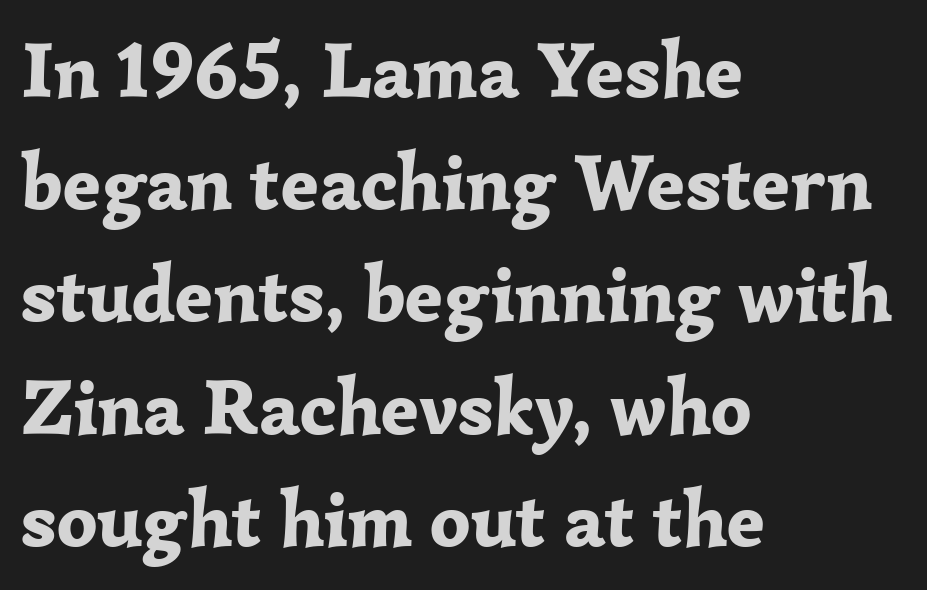
The image shows 79 px bold serif type, upright; set left-aligned, normal line spacing (1.42x), normal letter spacing, not underlined; low stroke contrast and a medium x-height.
